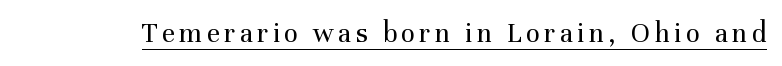
Observe the serifs anchoring each vertical stroke in this sample. The sample's only ornament is a line tracing under the words. Is this a fixed-width face? No — the glyphs have proportional, varying widths. The font's upright variant was chosen for this text. Each stroke keeps to a modest, everyday thickness or less.
